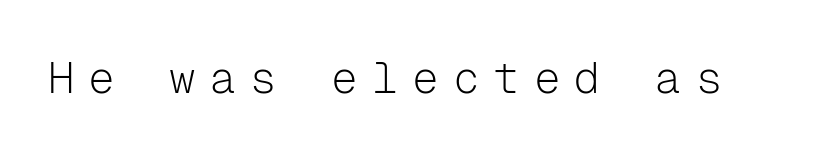
The font's upright variant was chosen for this text. Is the letter spacing exaggerated? Yes — the characters are pushed far apart. The baseline area is clear. You could count columns in this text — the font is strictly monospaced. The cut favours lightness, reaching ordinary text weight at its darkest.
